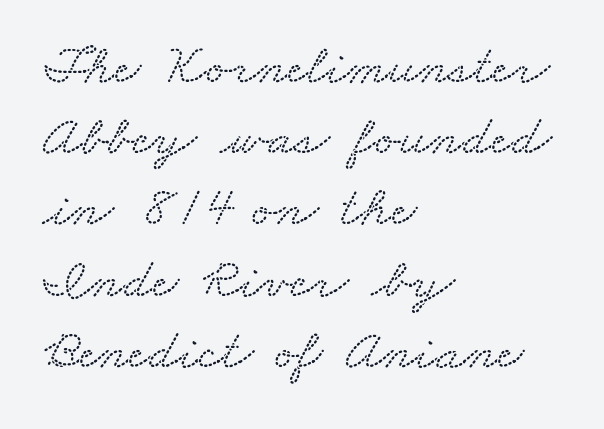
The image shows 57 px wide serif type; set left-aligned, normal line spacing (1.25x), normal letter spacing, not underlined; medium stroke contrast and a small x-height.
